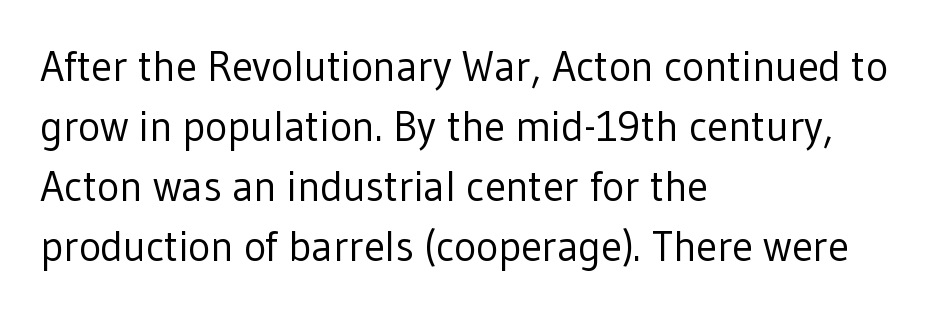
{"serif": "no", "italic": "no", "bold": "no", "weight": "regular", "width": "normal", "stroke_contrast": "low", "x_height": "medium", "monospaced": "no", "underline": "no", "align": "left", "line_spacing": "normal", "line_spacing_ratio": 1.43, "letter_spacing": "normal", "letter_spacing_em": 0.0, "glyph_px": 42}
